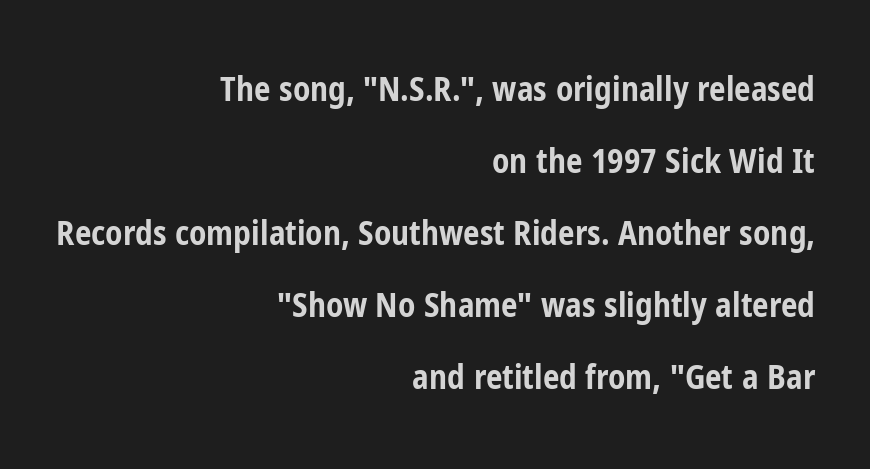
Q: Is the text bold? A: Yes.
Q: Is the text italic (slanted)? A: No, it is upright.
Q: Is the typeface a serif or a sans-serif typeface? A: Sans-serif.
Q: Is the text underlined? A: No.
Q: How is the paragraph aligned? A: Right-aligned.
Q: Is the spacing between letters normal or unusually wide? A: Normal.
Q: Is the spacing between lines tight, normal or loose? A: Loose.
Q: Width (condensed, normal, or wide)? A: Condensed.
Q: Stroke contrast? A: Low.
Q: x-height? A: Medium.
Q: Monospaced? A: No.
